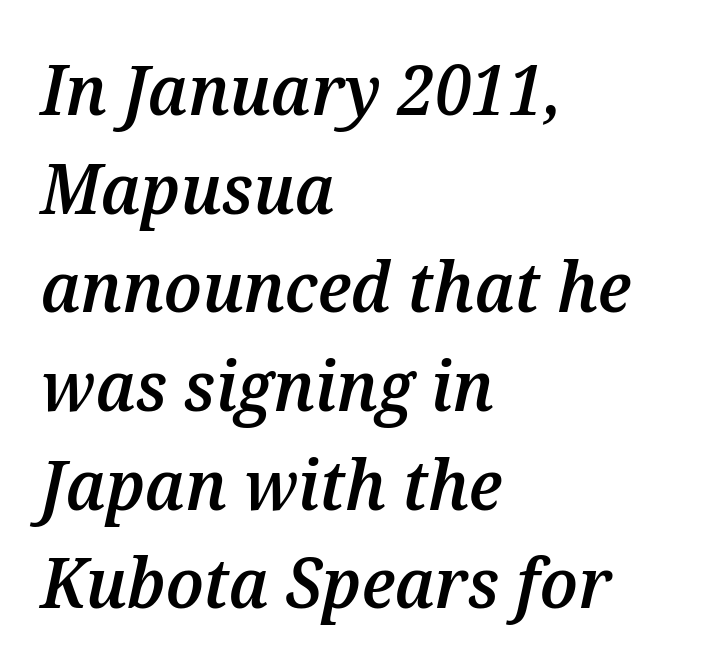
Q: Is the text bold? A: Semi-bold.
Q: Is the text italic (slanted)? A: Yes, it leans right by about 12 degrees.
Q: Is the text underlined? A: No.
Q: How is the paragraph aligned? A: Left-aligned.
Q: Is the spacing between letters normal or unusually wide? A: Normal.
Q: Is the spacing between lines tight, normal or loose? A: Normal.
Q: Width (condensed, normal, or wide)? A: Normal.
Q: Stroke contrast? A: Medium.
Q: x-height? A: Medium.
Q: Monospaced? A: No.
